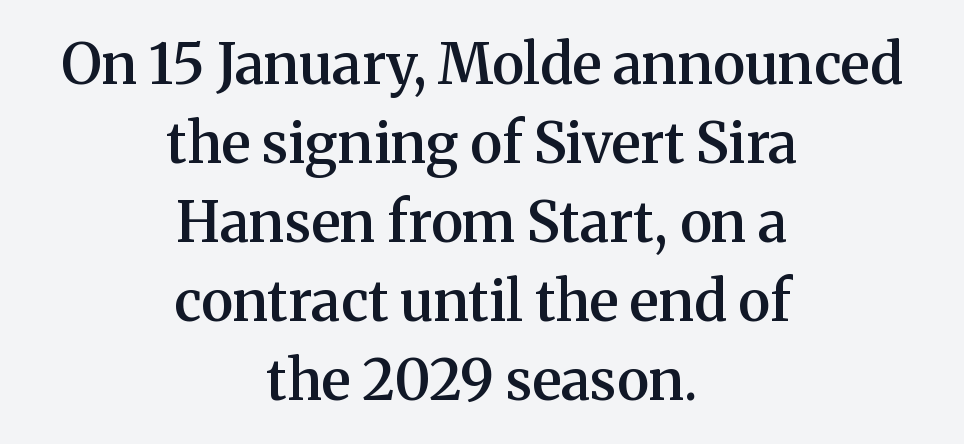
Q: Is the text bold? A: Semi-bold.
Q: Is the text italic (slanted)? A: No, it is upright.
Q: Is the typeface a serif or a sans-serif typeface? A: Serif.
Q: Is the text underlined? A: No.
Q: How is the paragraph aligned? A: Centered.
Q: Is the spacing between letters normal or unusually wide? A: Normal.
Q: Is the spacing between lines tight, normal or loose? A: Normal.
Q: Width (condensed, normal, or wide)? A: Normal.
Q: Stroke contrast? A: Medium.
Q: x-height? A: Medium.
Q: Monospaced? A: No.
